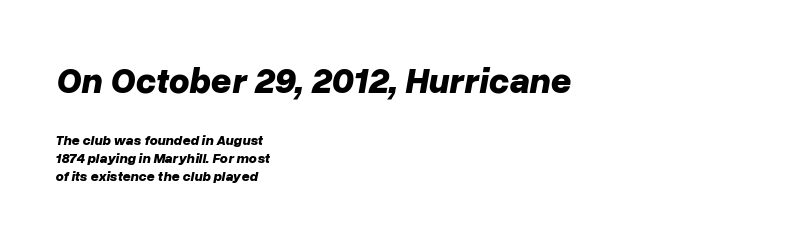
Q: Is the text bold? A: Yes.
Q: Is the text italic (slanted)? A: Yes, it leans right by about 10 degrees.
Q: Is the text underlined? A: No.
Q: How is the paragraph aligned? A: Left-aligned.
Q: Is the spacing between letters normal or unusually wide? A: Normal.
Q: Is the spacing between lines tight, normal or loose? A: Normal.
Q: Which block of text is set in a larger size, the first (top) or the second (bottom)? A: The first (top) one.
Q: Width (condensed, normal, or wide)? A: Normal.
Q: Stroke contrast? A: Low.
Q: x-height? A: Medium.
Q: Monospaced? A: No.
